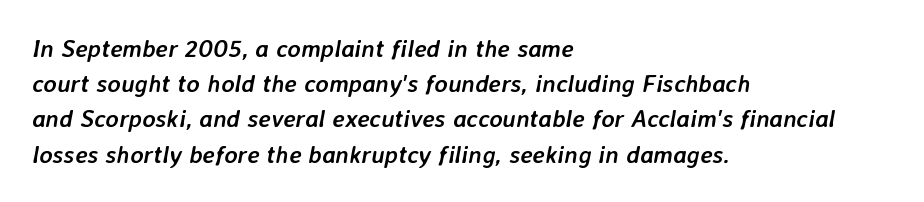
Q: Is the text bold? A: Yes.
Q: Is the text italic (slanted)? A: Yes, it leans right by about 7 degrees.
Q: Is the text underlined? A: No.
Q: How is the paragraph aligned? A: Left-aligned.
Q: Is the spacing between letters normal or unusually wide? A: Normal.
Q: Is the spacing between lines tight, normal or loose? A: Normal.
